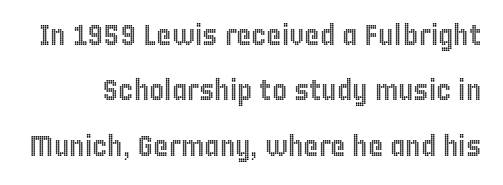
{"italic": "no", "width": "condensed", "x_height": "large", "monospaced": "no", "underline": "no", "line_spacing": "loose", "line_spacing_ratio": 1.91, "letter_spacing": "normal", "letter_spacing_em": 0.0, "glyph_px": 29}
